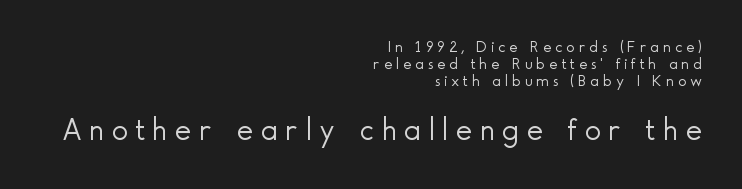
The image shows 31 px light sans-serif type, upright; set right-aligned, tight line spacing (1.07x), unusually wide letter spacing (+0.24 em), not underlined; the second (bottom) block is 1.94x larger; a small x-height.
